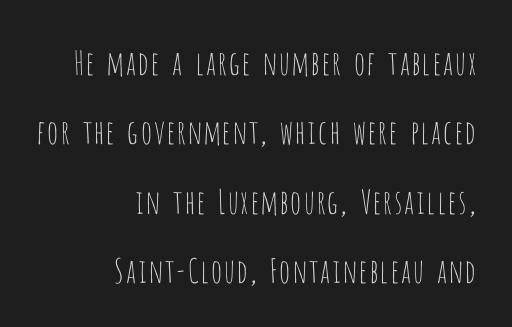
The image shows 33 px thin, condensed sans-serif type, upright; set right-aligned, loose line spacing (2.1x), normal letter spacing, not underlined; low stroke contrast and a large x-height.
